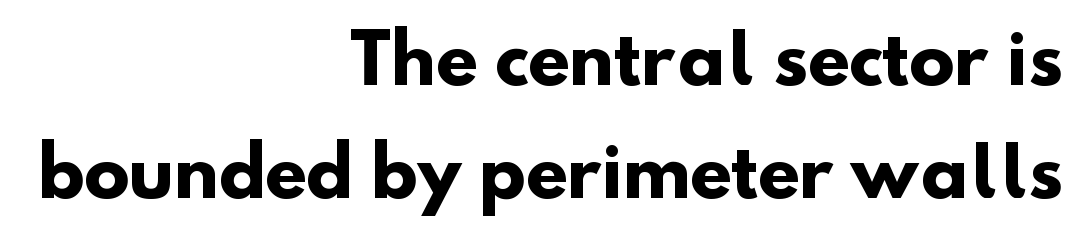
Q: Is the text bold? A: Yes.
Q: Is the typeface a serif or a sans-serif typeface? A: Sans-serif.
Q: Is the text underlined? A: No.
Q: How is the paragraph aligned? A: Right-aligned.
Q: Is the spacing between letters normal or unusually wide? A: Normal.
Q: Is the spacing between lines tight, normal or loose? A: Normal.
Q: Width (condensed, normal, or wide)? A: Normal.
Q: Stroke contrast? A: Low.
Q: x-height? A: Small.
Q: Monospaced? A: No.
